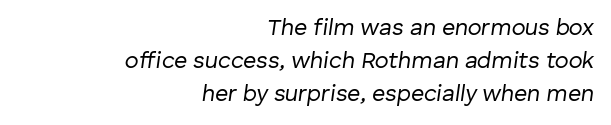
Q: Is the text bold? A: No.
Q: Is the text italic (slanted)? A: Yes, it leans right by about 8 degrees.
Q: Is the text underlined? A: No.
Q: How is the paragraph aligned? A: Right-aligned.
Q: Is the spacing between letters normal or unusually wide? A: Normal.
Q: Is the spacing between lines tight, normal or loose? A: Normal.
